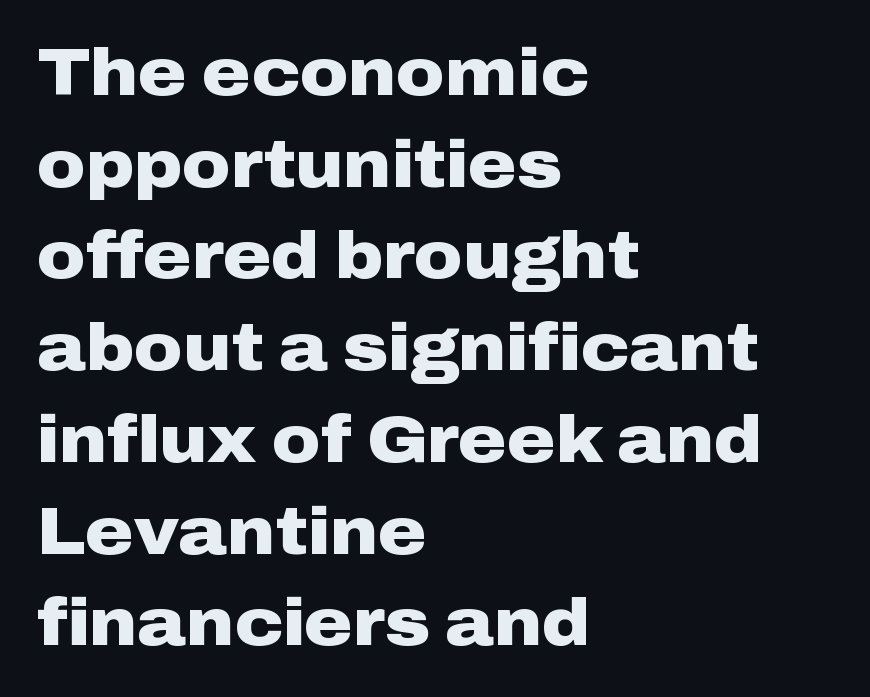
{"serif": "no", "italic": "no", "bold": "yes", "weight": "heavy", "width": "wide", "stroke_contrast": "low", "x_height": "medium", "monospaced": "no", "underline": "no", "align": "left", "line_spacing": "normal", "line_spacing_ratio": 1.39, "letter_spacing": "normal", "letter_spacing_em": 0.0, "glyph_px": 66}
